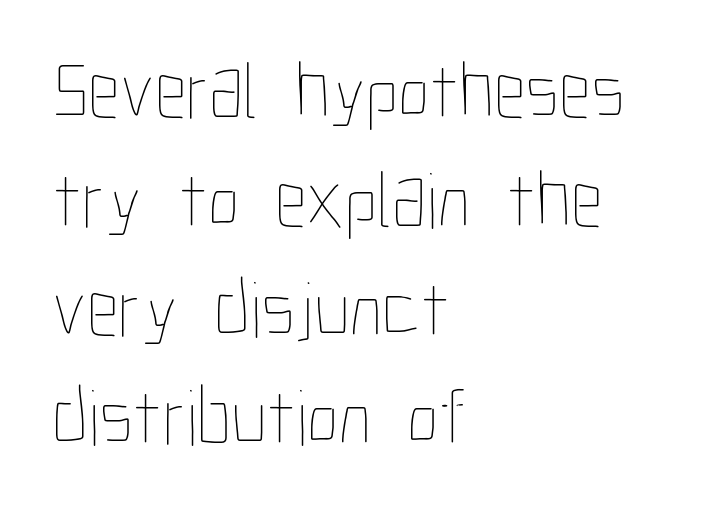
{"italic": "no", "bold": "no", "weight": "thin", "width": "condensed", "stroke_contrast": "low", "x_height": "medium", "monospaced": "no", "underline": "no", "align": "left", "line_spacing": "normal", "line_spacing_ratio": 1.36, "letter_spacing": "normal", "letter_spacing_em": 0.0, "glyph_px": 80}
